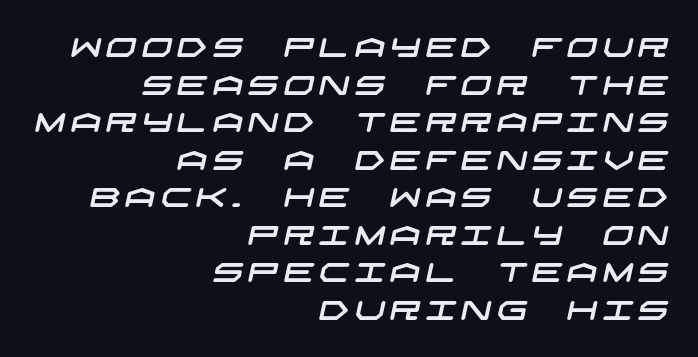
{"underline": "no", "align": "right", "line_spacing": "normal", "line_spacing_ratio": 1.39, "glyph_px": 27}
